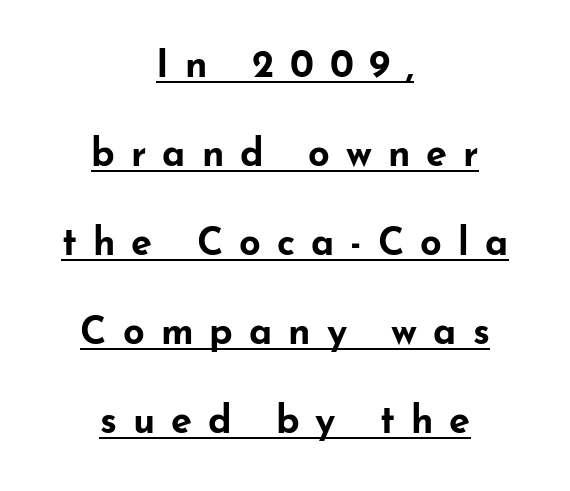
Q: Is the text bold? A: Yes.
Q: Is the text italic (slanted)? A: No, it is upright.
Q: Is the typeface a serif or a sans-serif typeface? A: Sans-serif.
Q: Is the text underlined? A: Yes.
Q: How is the paragraph aligned? A: Centered.
Q: Is the spacing between letters normal or unusually wide? A: Unusually wide.
Q: Is the spacing between lines tight, normal or loose? A: Loose.
Q: Width (condensed, normal, or wide)? A: Wide.
Q: Stroke contrast? A: Low.
Q: x-height? A: Small.
Q: Monospaced? A: No.
